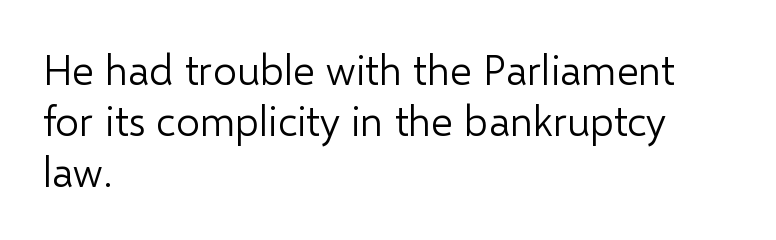
The image shows 42 px light sans-serif type, upright; set left-aligned, line spacing 1.22x, normal letter spacing, not underlined; low stroke contrast and a medium x-height.
